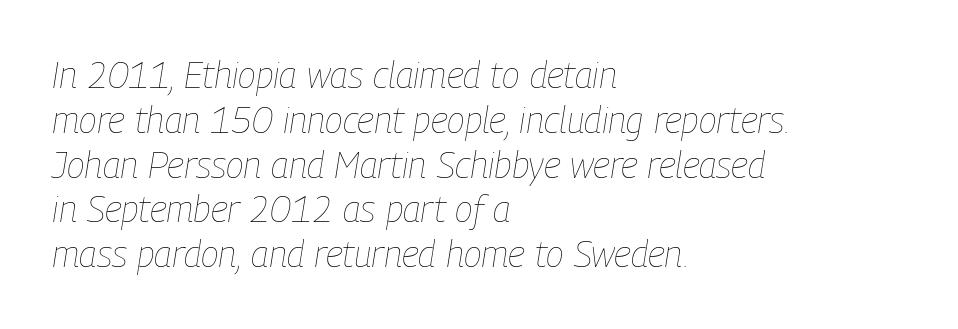
Q: Is the text bold? A: No.
Q: Is the text italic (slanted)? A: Yes, it leans right by about 9 degrees.
Q: Is the text underlined? A: No.
Q: How is the paragraph aligned? A: Left-aligned.
Q: Is the spacing between letters normal or unusually wide? A: Normal.
Q: Width (condensed, normal, or wide)? A: Condensed.
Q: Stroke contrast? A: Low.
Q: x-height? A: Medium.
Q: Monospaced? A: No.
